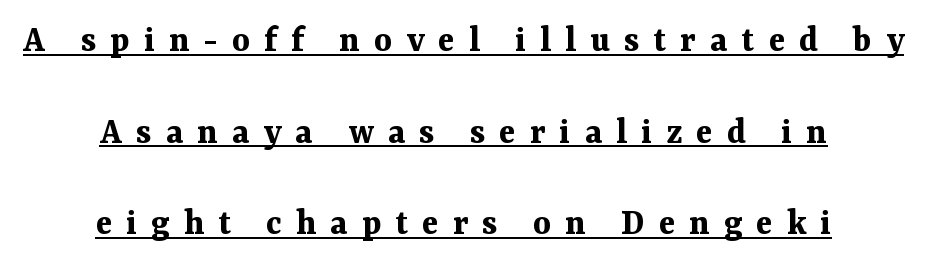
Q: Is the text bold? A: Yes.
Q: Is the text italic (slanted)? A: No, it is upright.
Q: Is the typeface a serif or a sans-serif typeface? A: Serif.
Q: Is the text underlined? A: Yes.
Q: How is the paragraph aligned? A: Centered.
Q: Is the spacing between letters normal or unusually wide? A: Unusually wide.
Q: Is the spacing between lines tight, normal or loose? A: Loose.
Q: Width (condensed, normal, or wide)? A: Normal.
Q: Stroke contrast? A: Medium.
Q: x-height? A: Medium.
Q: Monospaced? A: No.
